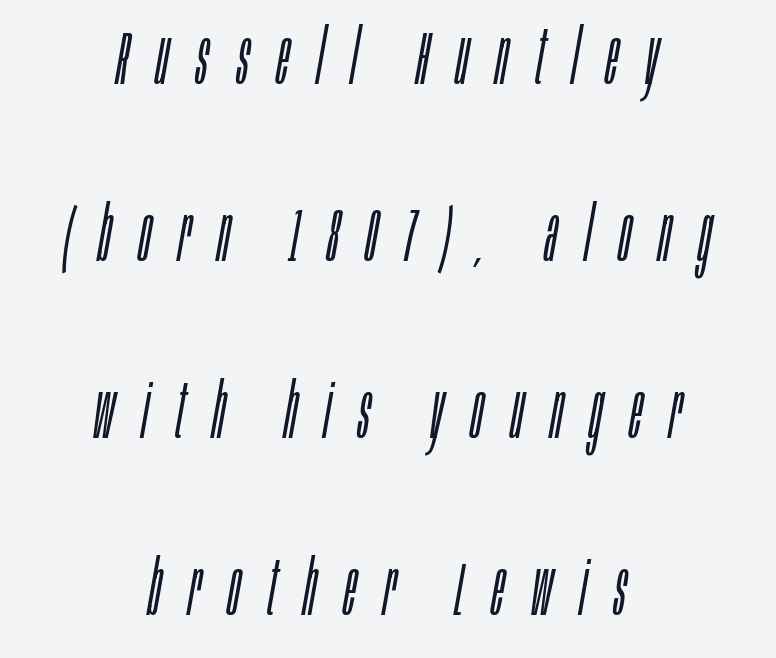
The text block is weighted toward neither margin, spreading evenly from the middle. Looks like regular typesetting: each glyph gets only the width it needs. Check under the words: just untouched page. Would a proofreader flag this as italicized? Yes. The letterforms stand isolated, each surrounded by extra space. The line-height multiplier appears high, well above default.
